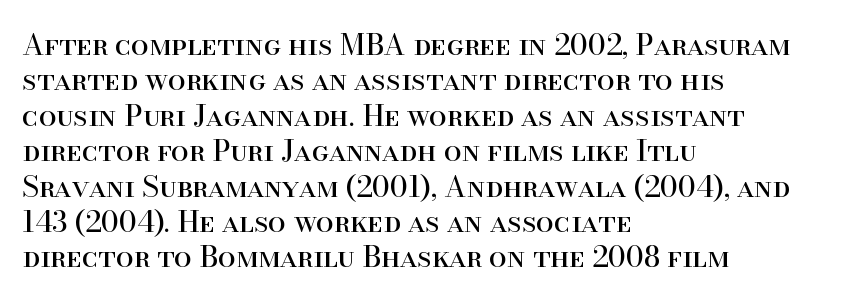
The image shows 29 px regular-weight serif type, upright; set left-aligned, line spacing 1.22x, normal letter spacing, not underlined; high stroke contrast and a small x-height.
